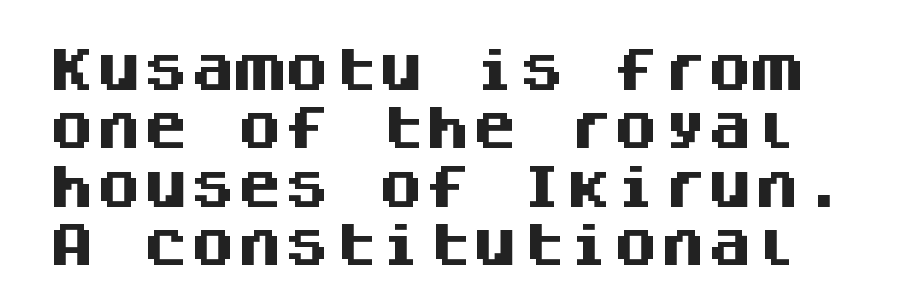
Q: Is the text bold? A: Yes.
Q: Is the text italic (slanted)? A: No, it is upright.
Q: Is the typeface a serif or a sans-serif typeface? A: Sans-serif.
Q: Is the text underlined? A: No.
Q: Is the spacing between letters normal or unusually wide? A: Normal.
Q: Width (condensed, normal, or wide)? A: Normal.
Q: Stroke contrast? A: Medium.
Q: x-height? A: Large.
Q: Monospaced? A: Yes.
